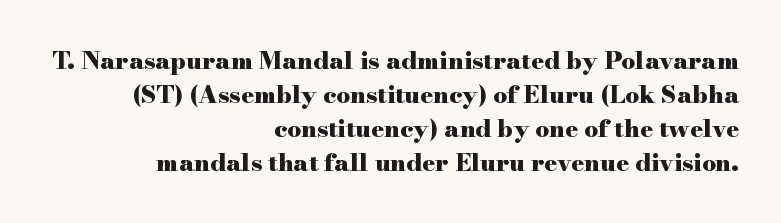
Q: Is the text bold? A: Yes.
Q: Is the text italic (slanted)? A: No, it is upright.
Q: Is the text underlined? A: No.
Q: How is the paragraph aligned? A: Right-aligned.
Q: Is the spacing between letters normal or unusually wide? A: Normal.
Q: Is the spacing between lines tight, normal or loose? A: Normal.
